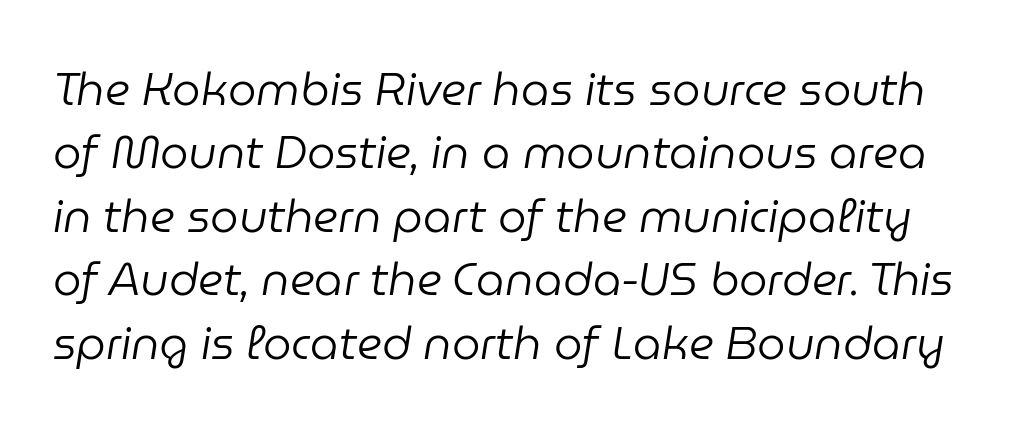
The designer left line spacing at the default. Is this a fixed-width face? No — the glyphs have proportional, varying widths. The letterforms sit at book weight or below. The horizontal fit of the characters is conventional and even. This rendering features lettering with no underline.
